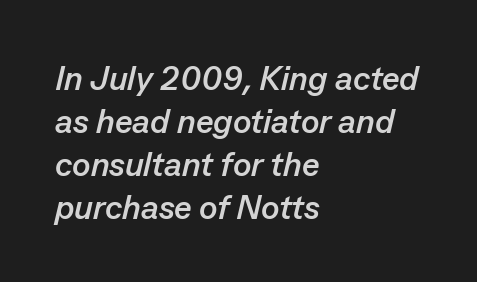
Q: Is the text bold? A: Yes.
Q: Is the text italic (slanted)? A: Yes, it leans right by about 13 degrees.
Q: Is the text underlined? A: No.
Q: How is the paragraph aligned? A: Left-aligned.
Q: Is the spacing between letters normal or unusually wide? A: Normal.
Q: Is the spacing between lines tight, normal or loose? A: Normal.
Q: Width (condensed, normal, or wide)? A: Normal.
Q: Stroke contrast? A: Low.
Q: x-height? A: Medium.
Q: Monospaced? A: No.
